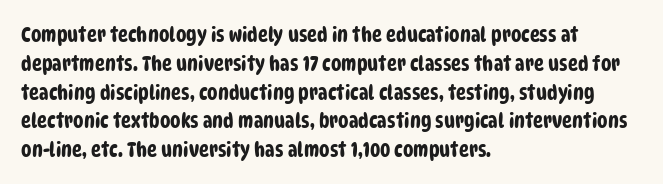
{"underline": "no", "align": "left", "line_spacing": "normal", "line_spacing_ratio": 1.37, "letter_spacing": "normal", "letter_spacing_em": 0.0, "glyph_px": 21}
